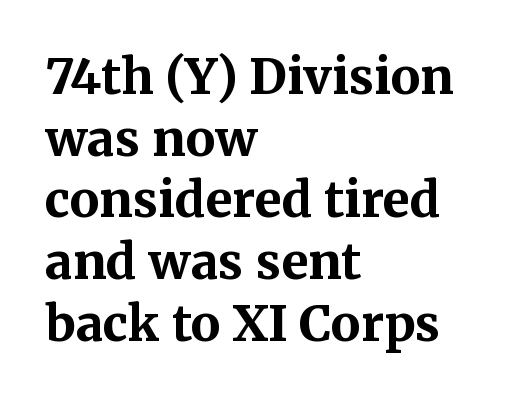
The image shows 49 px bold serif type, upright; set left-aligned, normal line spacing (1.26x), normal letter spacing, not underlined; medium stroke contrast and a medium x-height.
